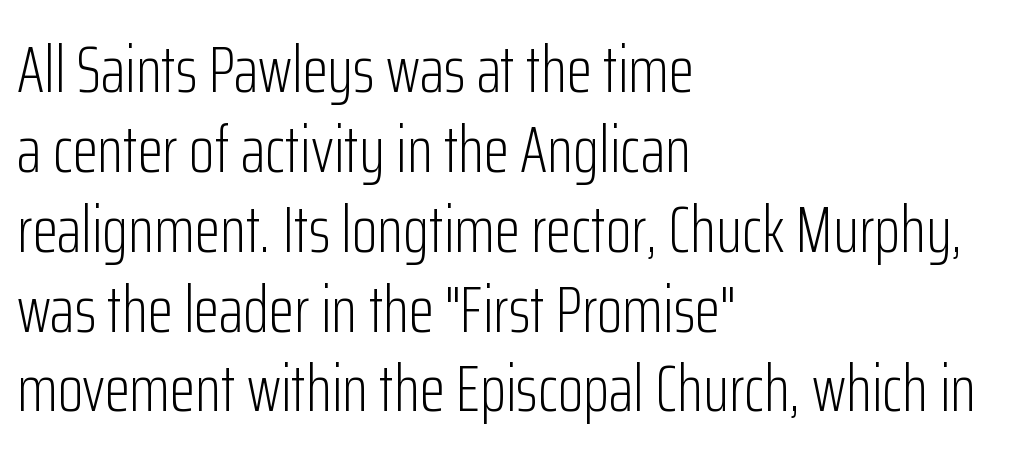
Q: Is the text bold? A: No.
Q: Is the text italic (slanted)? A: No, it is upright.
Q: Is the typeface a serif or a sans-serif typeface? A: Sans-serif.
Q: Is the text underlined? A: No.
Q: How is the paragraph aligned? A: Left-aligned.
Q: Is the spacing between letters normal or unusually wide? A: Normal.
Q: Width (condensed, normal, or wide)? A: Condensed.
Q: Stroke contrast? A: Low.
Q: x-height? A: Medium.
Q: Monospaced? A: No.
